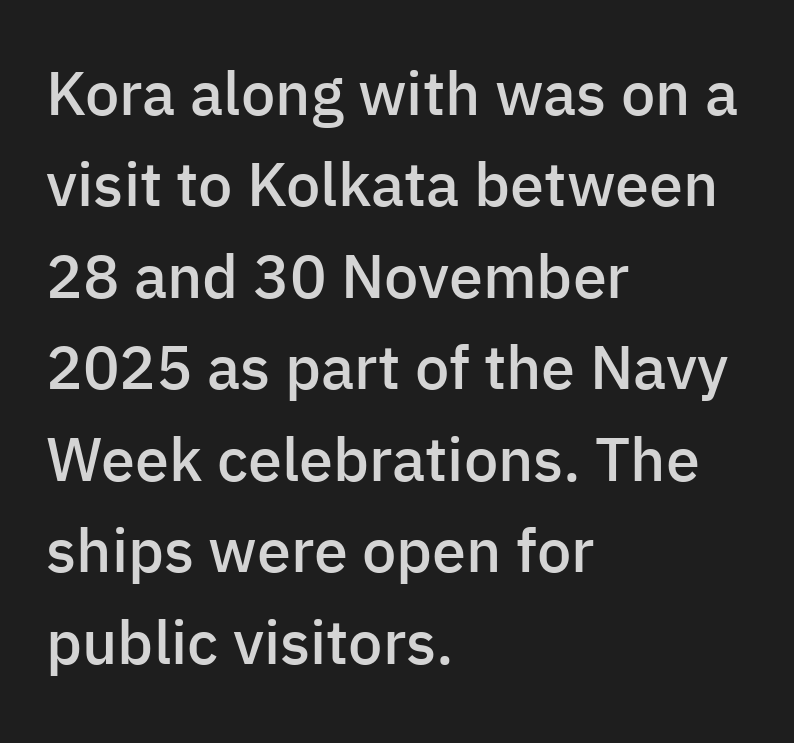
Is the letter spacing exaggerated? No — it looks like the ordinary default. You can tell it's not italic because the verticals are truly vertical. You could not count columns in this text — the font is proportionally spaced. This is moderately heavy type, rendered in semibold. This rendering uses left alignment, leaving the right contour irregular.
